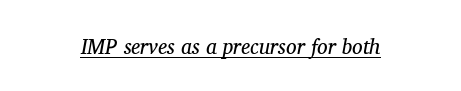
The letters are slanted; this is an italic face. These characters rest on top of a visible drawn line. No extra tracking has been applied to these lines. Is the stroke heavy? The answer is a plain regular-or-lighter.
